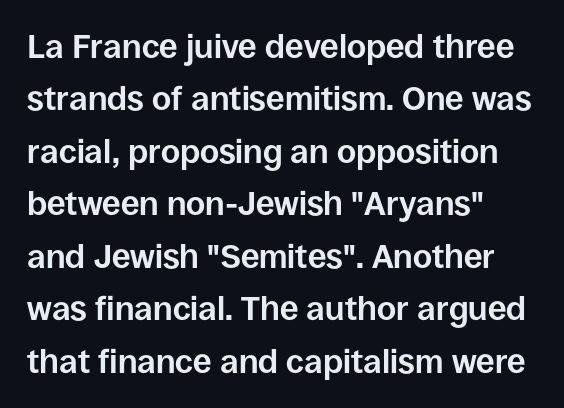
Q: Is the text bold? A: Yes.
Q: Is the text italic (slanted)? A: No, it is upright.
Q: Is the typeface a serif or a sans-serif typeface? A: Sans-serif.
Q: Is the text underlined? A: No.
Q: How is the paragraph aligned? A: Left-aligned.
Q: Is the spacing between letters normal or unusually wide? A: Normal.
Q: Is the spacing between lines tight, normal or loose? A: Normal.
Q: Width (condensed, normal, or wide)? A: Normal.
Q: Stroke contrast? A: Low.
Q: x-height? A: Large.
Q: Monospaced? A: No.
